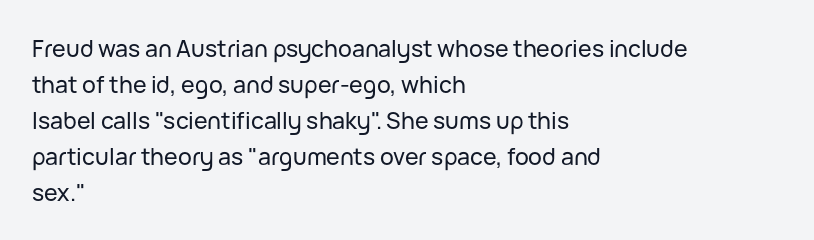
{"italic": "no", "underline": "no", "align": "left", "line_spacing": "normal", "line_spacing_ratio": 1.56, "letter_spacing": "normal", "letter_spacing_em": 0.0, "glyph_px": 23}
